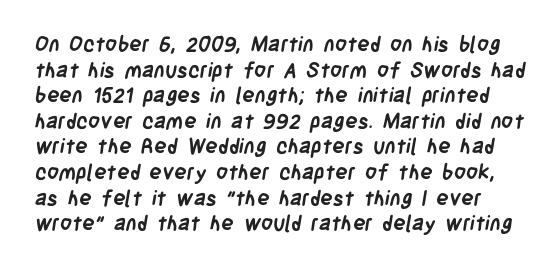
The image shows 21 px bold type; set line spacing 1.22x, normal letter spacing, not underlined.
